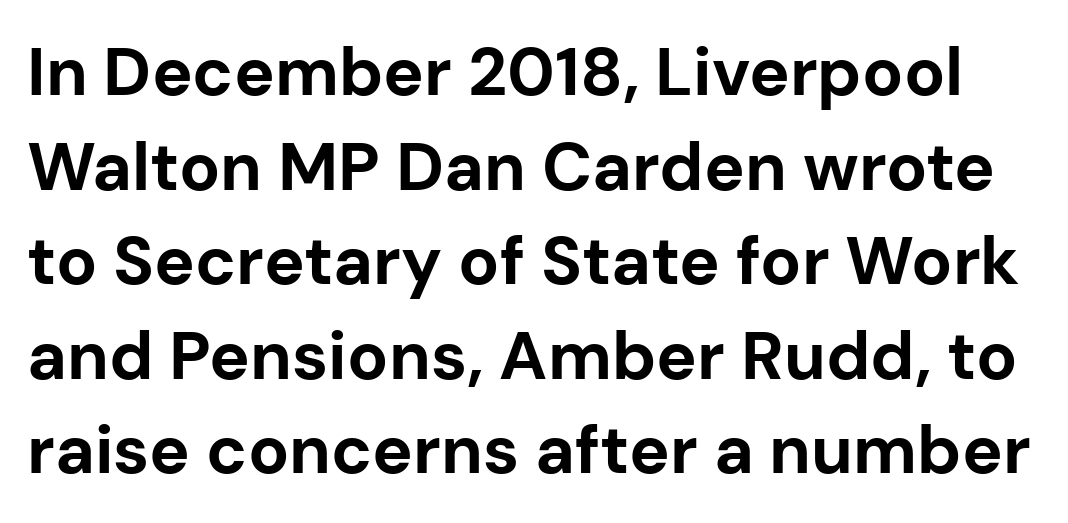
Q: Is the text bold? A: Yes.
Q: Is the text italic (slanted)? A: No, it is upright.
Q: Is the typeface a serif or a sans-serif typeface? A: Sans-serif.
Q: Is the text underlined? A: No.
Q: Is the spacing between letters normal or unusually wide? A: Normal.
Q: Is the spacing between lines tight, normal or loose? A: Normal.
Q: Width (condensed, normal, or wide)? A: Normal.
Q: Stroke contrast? A: Low.
Q: x-height? A: Medium.
Q: Monospaced? A: No.
